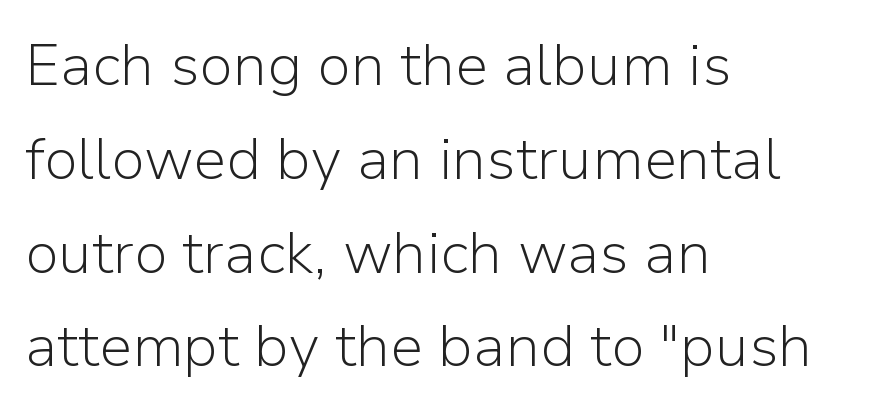
Q: Is the text bold? A: No.
Q: Is the text italic (slanted)? A: No, it is upright.
Q: Is the typeface a serif or a sans-serif typeface? A: Sans-serif.
Q: Is the text underlined? A: No.
Q: How is the paragraph aligned? A: Left-aligned.
Q: Is the spacing between letters normal or unusually wide? A: Normal.
Q: Is the spacing between lines tight, normal or loose? A: Normal.
Q: Width (condensed, normal, or wide)? A: Normal.
Q: Stroke contrast? A: Low.
Q: x-height? A: Medium.
Q: Monospaced? A: No.
